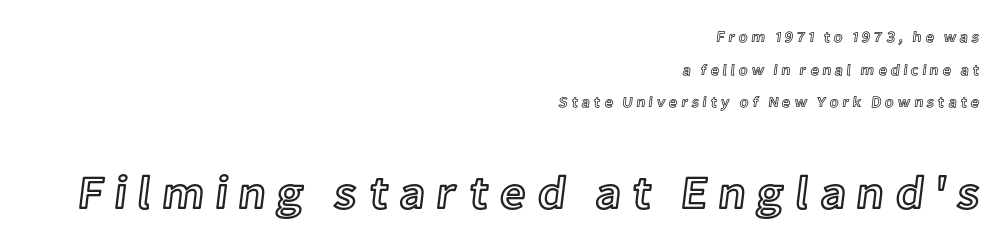
{"width": "normal", "x_height": "medium", "monospaced": "no", "underline": "no", "align": "right", "line_spacing": "loose", "line_spacing_ratio": 2.18, "letter_spacing": "wide", "letter_spacing_em": 0.23, "larger_block": "second", "size_ratio": 3.07, "glyph_px": 46}
